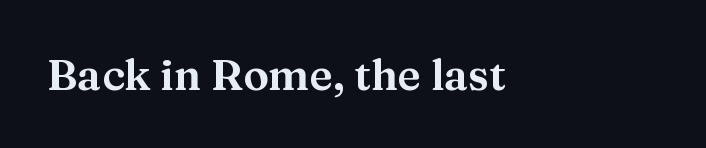
The image shows 43 px serif type, upright; set normal letter spacing, not underlined; medium stroke contrast and a medium x-height.
